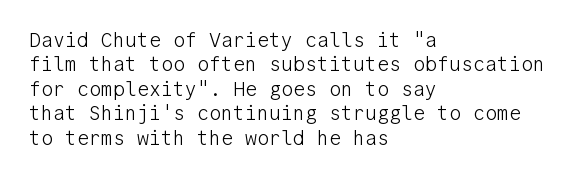
The image shows 20 px text type, upright; set left-aligned, line spacing 1.22x, normal letter spacing, not underlined.
